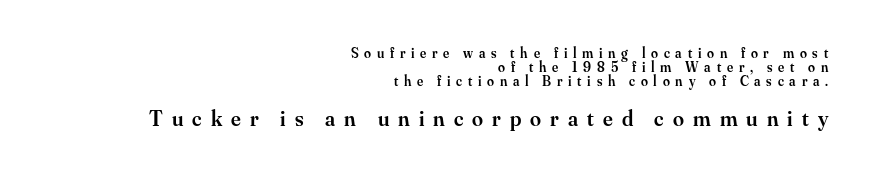
{"italic": "no", "bold": "semi", "underline": "no", "align": "right", "line_spacing": "tight", "line_spacing_ratio": 1.01, "letter_spacing": "wide", "letter_spacing_em": 0.41, "larger_block": "second", "size_ratio": 1.57, "glyph_px": 22}
